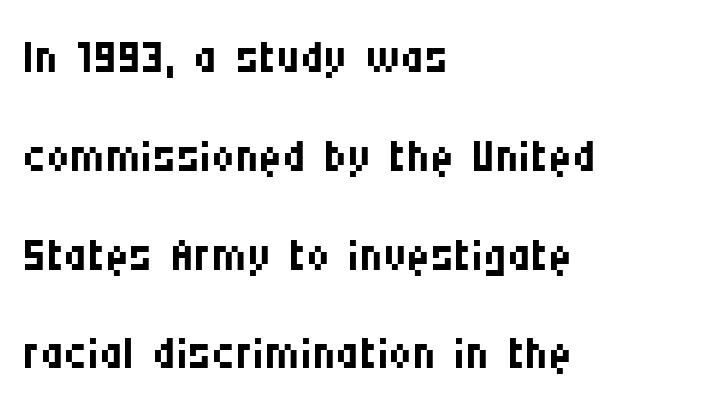
{"serif": "no", "italic": "no", "bold": "no", "weight": "regular", "width": "condensed", "stroke_contrast": "medium", "x_height": "large", "monospaced": "no", "underline": "no", "align": "left", "line_spacing": "normal", "line_spacing_ratio": 1.52, "letter_spacing": "normal", "letter_spacing_em": 0.0, "glyph_px": 65}
